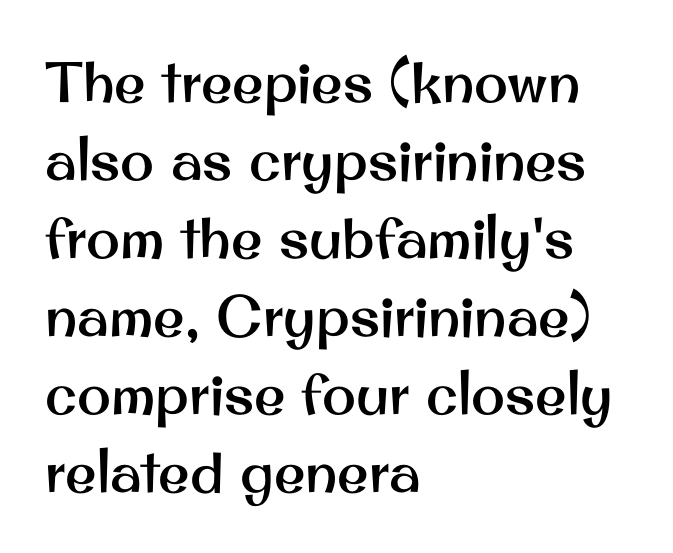
Q: Is the text italic (slanted)? A: No, it is upright.
Q: Is the typeface a serif or a sans-serif typeface? A: Sans-serif.
Q: Is the text underlined? A: No.
Q: How is the paragraph aligned? A: Left-aligned.
Q: Is the spacing between letters normal or unusually wide? A: Normal.
Q: Is the spacing between lines tight, normal or loose? A: Normal.
Q: Width (condensed, normal, or wide)? A: Normal.
Q: Stroke contrast? A: Medium.
Q: x-height? A: Small.
Q: Monospaced? A: No.
